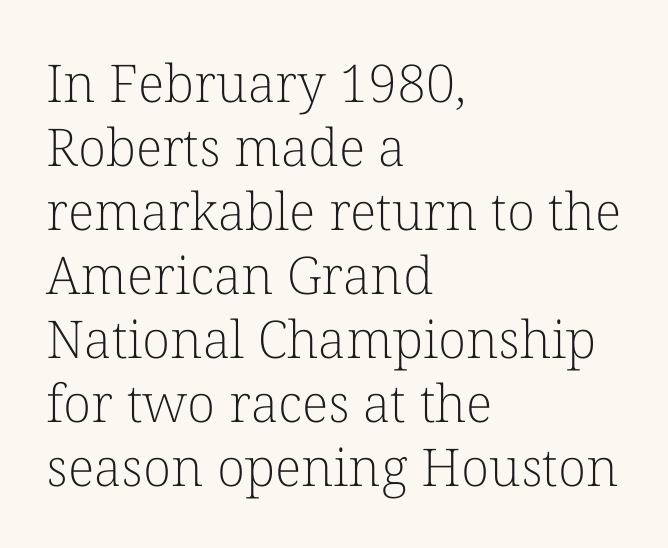
{"serif": "yes", "italic": "no", "bold": "no", "weight": "light", "width": "normal", "stroke_contrast": "low", "x_height": "medium", "monospaced": "no", "underline": "no", "align": "left", "line_spacing_ratio": 1.23, "letter_spacing": "normal", "letter_spacing_em": 0.0, "glyph_px": 52}
